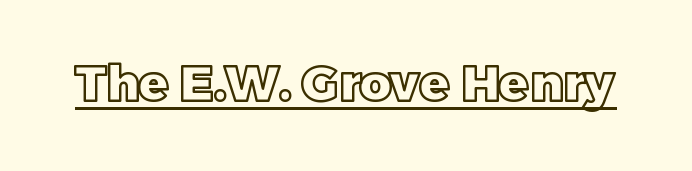
Q: Is the text italic (slanted)? A: No, it is upright.
Q: Is the text underlined? A: Yes.
Q: Is the spacing between letters normal or unusually wide? A: Normal.
Q: Width (condensed, normal, or wide)? A: Normal.
Q: x-height? A: Large.
Q: Monospaced? A: No.
